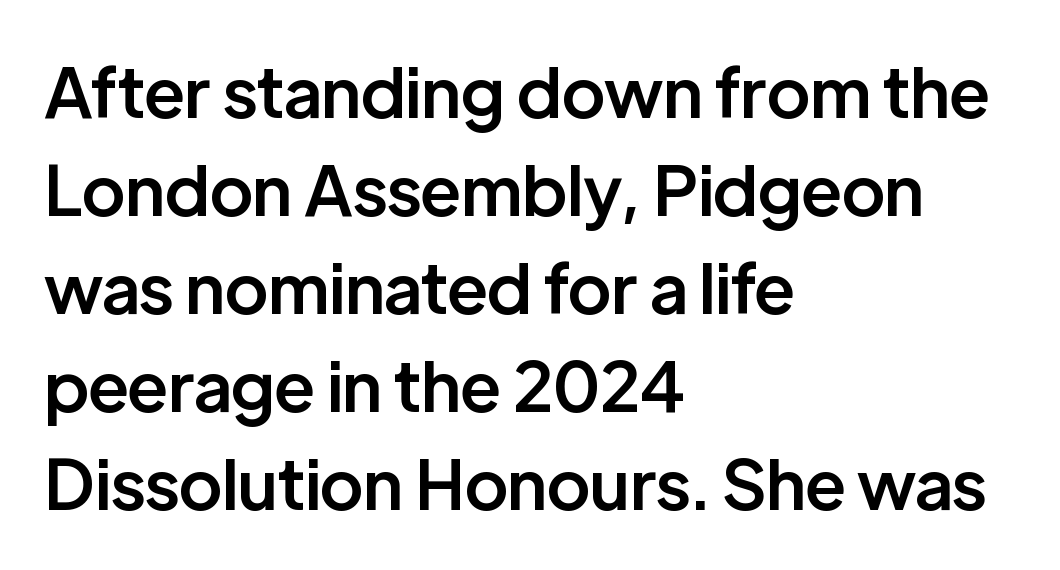
{"serif": "no", "italic": "no", "bold": "semi", "weight": "semibold", "width": "normal", "stroke_contrast": "low", "x_height": "medium", "monospaced": "no", "underline": "no", "align": "left", "line_spacing": "normal", "line_spacing_ratio": 1.42, "letter_spacing": "normal", "letter_spacing_em": 0.0, "glyph_px": 69}
